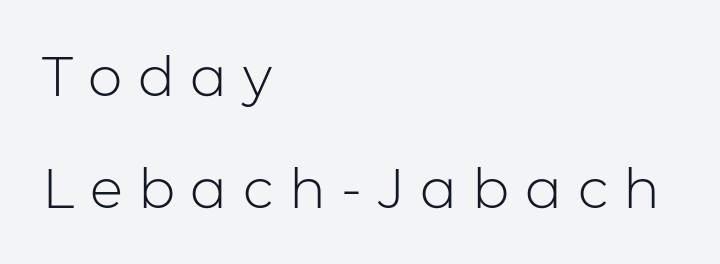
A typesetter would call this heavily tracked-out type. You can tell from the bare stems that sans-serif type was used. No italicization has been applied; the sample stays upright. The passage shown is typed in a proportional face where columns would drift.
